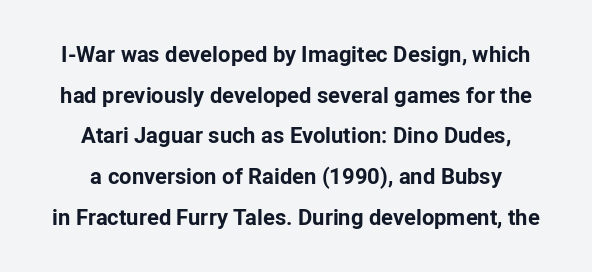
{"italic": "no", "bold": "yes", "underline": "no", "align": "center", "line_spacing_ratio": 1.85, "letter_spacing": "normal", "letter_spacing_em": 0.0, "glyph_px": 22}
